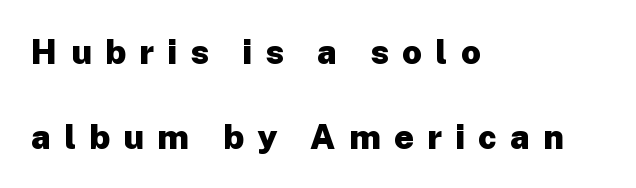
The image shows 34 px heavy sans-serif type, upright; set left-aligned, loose line spacing (2.5x), unusually wide letter spacing (+0.39 em), not underlined; low stroke contrast and a medium x-height.
